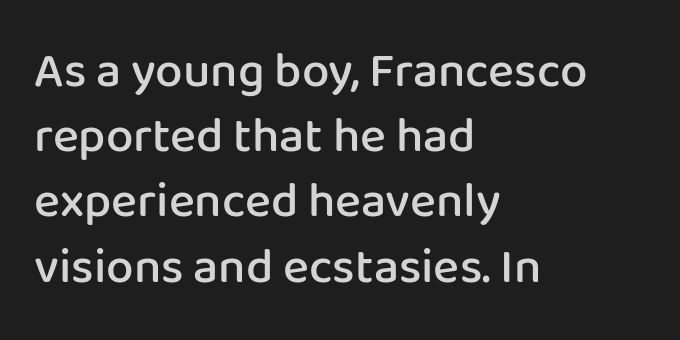
Q: Is the text bold? A: Semi-bold.
Q: Is the text italic (slanted)? A: No, it is upright.
Q: Is the typeface a serif or a sans-serif typeface? A: Sans-serif.
Q: Is the text underlined? A: No.
Q: How is the paragraph aligned? A: Left-aligned.
Q: Is the spacing between letters normal or unusually wide? A: Normal.
Q: Is the spacing between lines tight, normal or loose? A: Normal.
Q: Width (condensed, normal, or wide)? A: Normal.
Q: Stroke contrast? A: Low.
Q: x-height? A: Medium.
Q: Monospaced? A: No.
